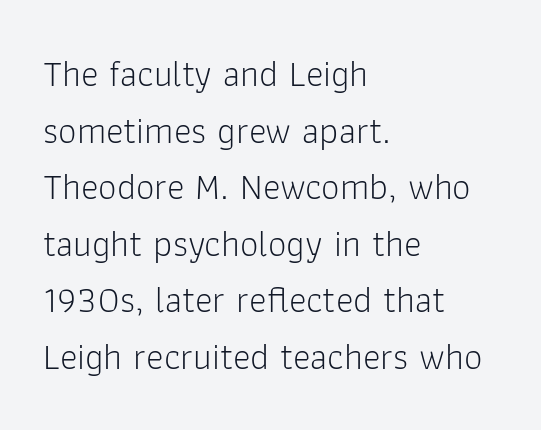
The words here are not underlined. All the whitespace from short lines collects on the right. Heaviness? Minimal to ordinary, like unemphasized prose. Interline gaps are of average width in this sample. Spacing between characters is what you'd get straight out of the box.
